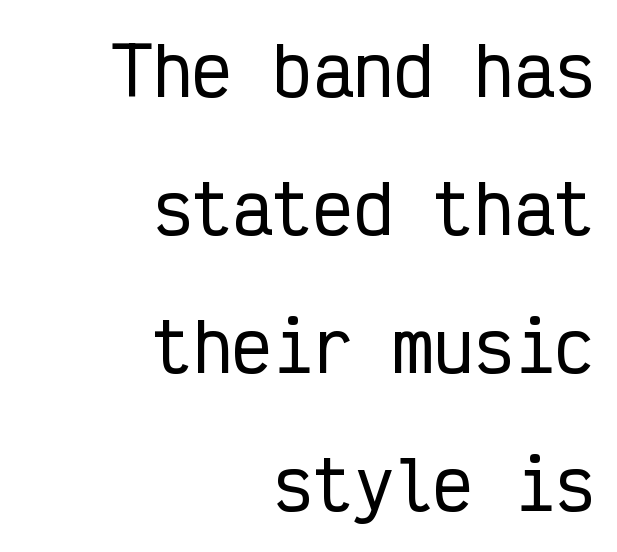
{"serif": "no", "italic": "no", "width": "condensed", "stroke_contrast": "low", "x_height": "medium", "monospaced": "yes", "underline": "no", "align": "right", "line_spacing": "loose", "line_spacing_ratio": 2.06, "letter_spacing": "normal", "letter_spacing_em": 0.0, "glyph_px": 67}
